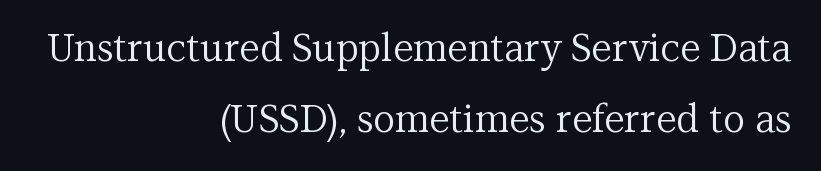
{"serif": "yes", "italic": "no", "bold": "no", "weight": "regular", "width": "normal", "stroke_contrast": "medium", "x_height": "medium", "monospaced": "no", "underline": "no", "align": "right", "line_spacing_ratio": 1.87, "letter_spacing": "normal", "letter_spacing_em": 0.0, "glyph_px": 38}
